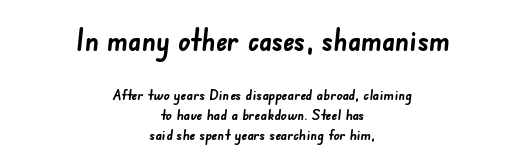
Q: Is the text bold? A: Yes.
Q: Is the typeface a serif or a sans-serif typeface? A: Sans-serif.
Q: Is the text underlined? A: No.
Q: How is the paragraph aligned? A: Centered.
Q: Is the spacing between letters normal or unusually wide? A: Normal.
Q: Is the spacing between lines tight, normal or loose? A: Normal.
Q: Which block of text is set in a larger size, the first (top) or the second (bottom)? A: The first (top) one.
Q: Width (condensed, normal, or wide)? A: Normal.
Q: Stroke contrast? A: Low.
Q: x-height? A: Small.
Q: Monospaced? A: No.
